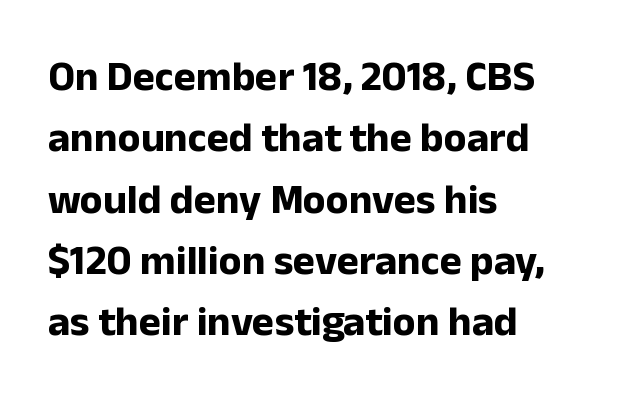
Q: Is the text bold? A: Yes.
Q: Is the text italic (slanted)? A: No, it is upright.
Q: Is the typeface a serif or a sans-serif typeface? A: Sans-serif.
Q: Is the text underlined? A: No.
Q: How is the paragraph aligned? A: Left-aligned.
Q: Is the spacing between letters normal or unusually wide? A: Normal.
Q: Is the spacing between lines tight, normal or loose? A: Normal.
Q: Width (condensed, normal, or wide)? A: Normal.
Q: Stroke contrast? A: Low.
Q: x-height? A: Medium.
Q: Monospaced? A: No.
